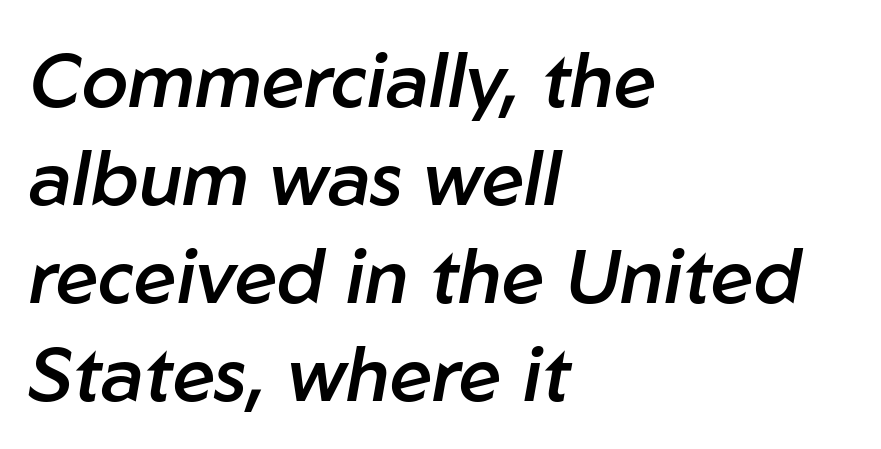
The image shows 76 px semibold type, italic (leaning right); set left-aligned, normal line spacing (1.29x), normal letter spacing, not underlined; low stroke contrast and a medium x-height.
